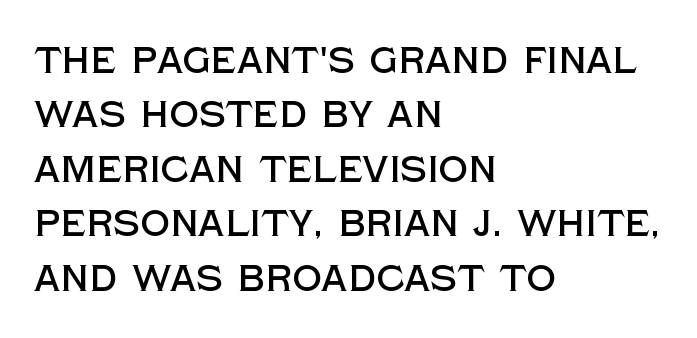
The image shows 37 px sans-serif type, upright; set left-aligned, normal line spacing (1.47x), normal letter spacing, not underlined; a large x-height.
